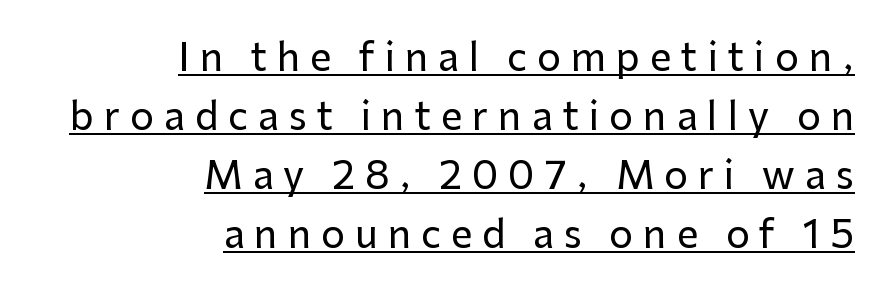
Q: Is the text italic (slanted)? A: No, it is upright.
Q: Is the typeface a serif or a sans-serif typeface? A: Sans-serif.
Q: Is the text underlined? A: Yes.
Q: How is the paragraph aligned? A: Right-aligned.
Q: Is the spacing between letters normal or unusually wide? A: Unusually wide.
Q: Is the spacing between lines tight, normal or loose? A: Normal.
Q: Width (condensed, normal, or wide)? A: Normal.
Q: Stroke contrast? A: Low.
Q: x-height? A: Medium.
Q: Monospaced? A: No.
